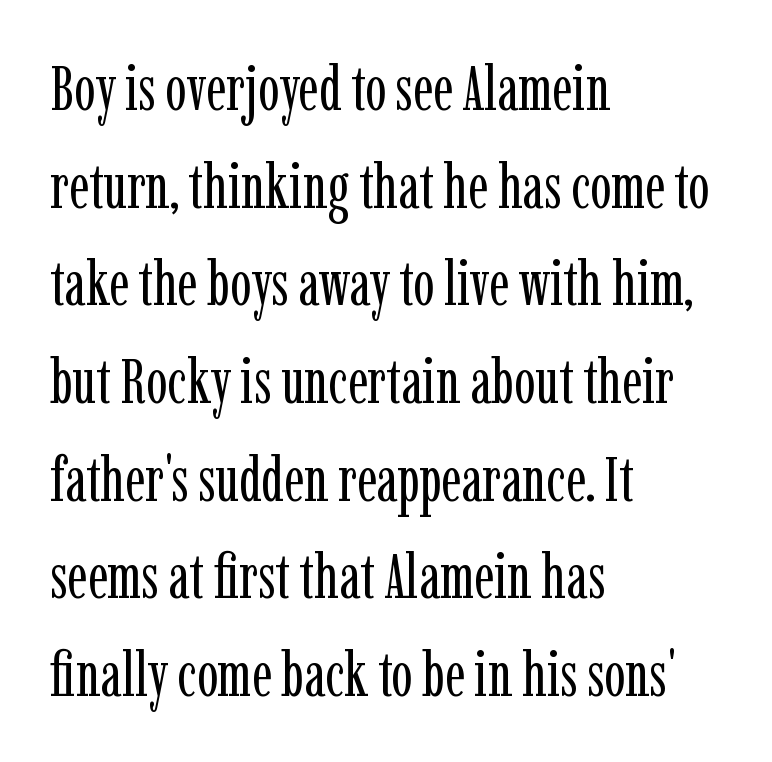
A student would call this left alignment; a typographer would say flush left, rag right. The letters stand straight up with perfectly vertical stems. Vertically, the passage feels balanced, rows spaced as you'd expect. Does the type have serifs? Yes, each stem ends in a small foot. There is no visible air inserted between adjacent glyphs. Weight class: somewhere from thin through regular.
